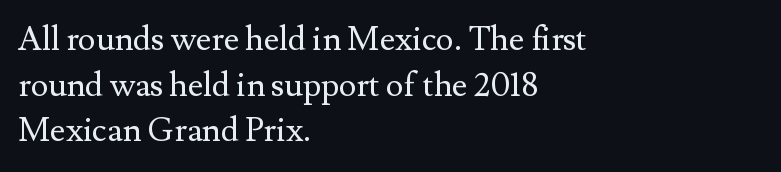
Q: Is the text bold? A: No.
Q: Is the text italic (slanted)? A: No, it is upright.
Q: Is the typeface a serif or a sans-serif typeface? A: Serif.
Q: Is the text underlined? A: No.
Q: How is the paragraph aligned? A: Left-aligned.
Q: Is the spacing between letters normal or unusually wide? A: Normal.
Q: Is the spacing between lines tight, normal or loose? A: Normal.
Q: Width (condensed, normal, or wide)? A: Normal.
Q: Stroke contrast? A: Medium.
Q: x-height? A: Small.
Q: Monospaced? A: No.
